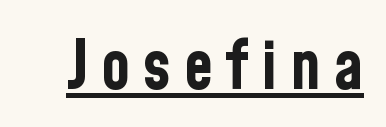
{"serif": "no", "italic": "no", "bold": "yes", "weight": "bold", "width": "condensed", "stroke_contrast": "low", "x_height": "medium", "monospaced": "no", "underline": "yes", "glyph_px": 67}
